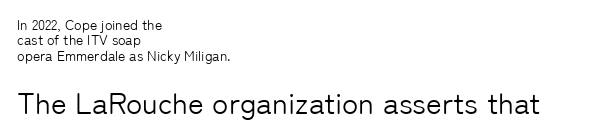
Regarding leading, the lines here are crowded together. Do the characters align in a grid? No, the font is proportional. Letter spacing: default. Larger block? The one below; the one above is distinctly smaller.
